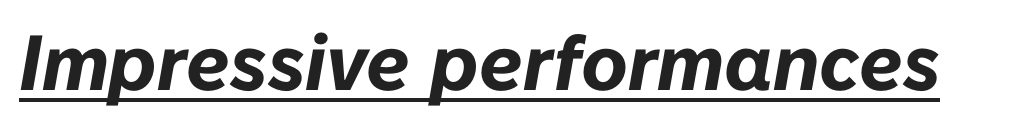
Each glyph is drawn with heavy, bold strokes. These lines are rendered in a variable-pitch font. The tracking reads as untouched default to a designer's eye. An italicized treatment has been applied to the whole sample. Descenders here cross a horizontal rule under the line.
